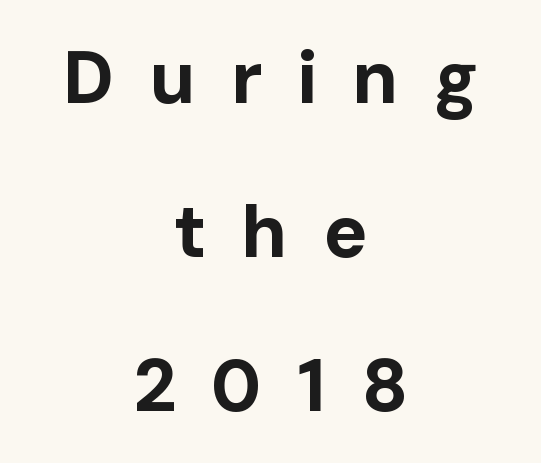
Q: Is the text bold? A: Yes.
Q: Is the text italic (slanted)? A: No, it is upright.
Q: Is the typeface a serif or a sans-serif typeface? A: Sans-serif.
Q: Is the text underlined? A: No.
Q: How is the paragraph aligned? A: Centered.
Q: Is the spacing between letters normal or unusually wide? A: Unusually wide.
Q: Is the spacing between lines tight, normal or loose? A: Loose.
Q: Width (condensed, normal, or wide)? A: Normal.
Q: Stroke contrast? A: Low.
Q: x-height? A: Medium.
Q: Monospaced? A: No.
